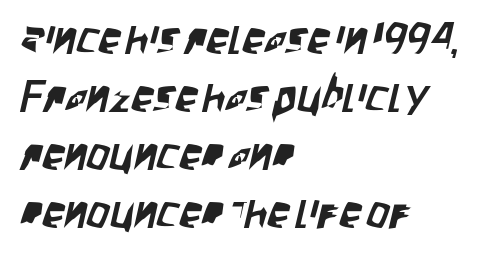
The image shows 45 px condensed sans-serif type; set left-aligned, normal line spacing (1.29x), normal letter spacing, not underlined; low stroke contrast and a large x-height.
